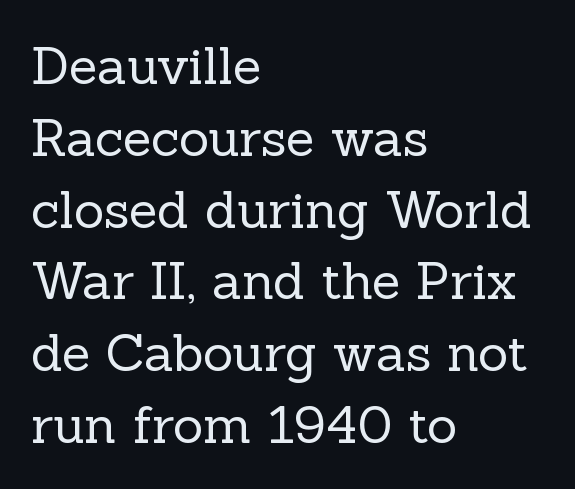
Q: Is the text bold? A: No.
Q: Is the text italic (slanted)? A: No, it is upright.
Q: Is the typeface a serif or a sans-serif typeface? A: Serif.
Q: Is the text underlined? A: No.
Q: How is the paragraph aligned? A: Left-aligned.
Q: Is the spacing between letters normal or unusually wide? A: Normal.
Q: Is the spacing between lines tight, normal or loose? A: Normal.
Q: Width (condensed, normal, or wide)? A: Normal.
Q: x-height? A: Medium.
Q: Monospaced? A: No.
